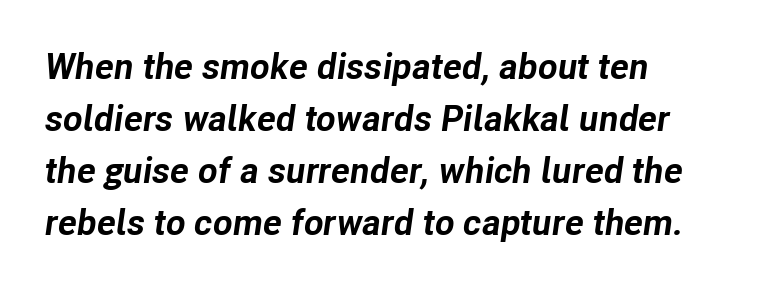
Q: Is the text bold? A: Yes.
Q: Is the text italic (slanted)? A: Yes, it leans right by about 8 degrees.
Q: Is the text underlined? A: No.
Q: How is the paragraph aligned? A: Left-aligned.
Q: Is the spacing between letters normal or unusually wide? A: Normal.
Q: Is the spacing between lines tight, normal or loose? A: Normal.
Q: Width (condensed, normal, or wide)? A: Normal.
Q: Stroke contrast? A: Low.
Q: x-height? A: Medium.
Q: Monospaced? A: No.
